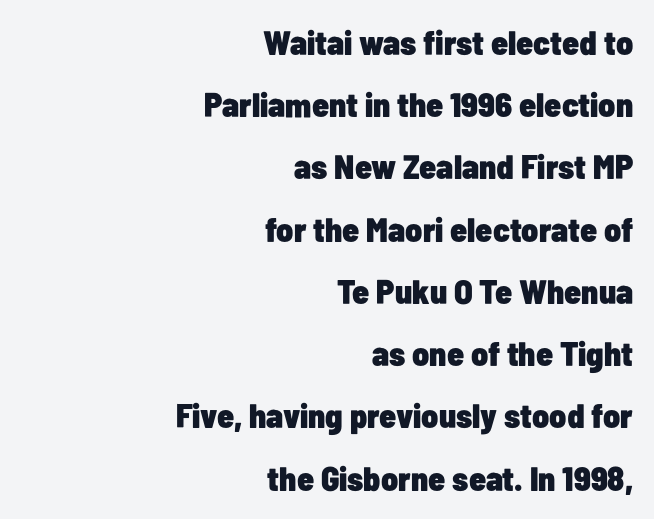
The image shows 34 px heavy, condensed sans-serif type, upright; set right-aligned, line spacing 1.83x, normal letter spacing, not underlined; low stroke contrast and a medium x-height.
